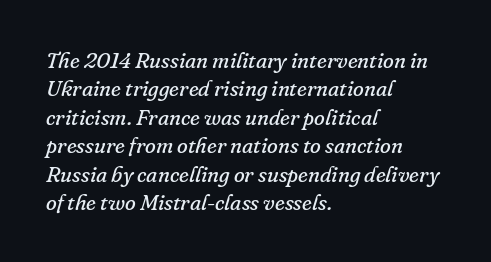
The image shows 22 px text type, italic (leaning right); set left-aligned, normal line spacing (1.29x), normal letter spacing, not underlined.
